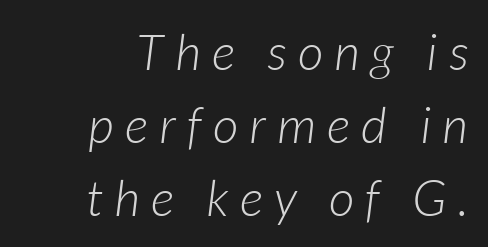
The image shows 50 px light type, italic (leaning right); set right-aligned, normal line spacing (1.46x), unusually wide letter spacing (+0.23 em), not underlined; low stroke contrast and a medium x-height.
